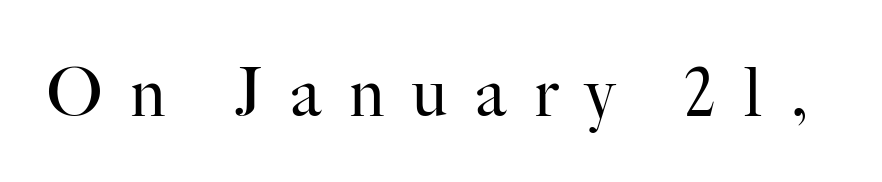
{"serif": "yes", "italic": "no", "bold": "no", "weight": "regular", "width": "normal", "stroke_contrast": "high", "x_height": "small", "monospaced": "no", "underline": "no", "letter_spacing": "wide", "letter_spacing_em": 0.41, "glyph_px": 68}
